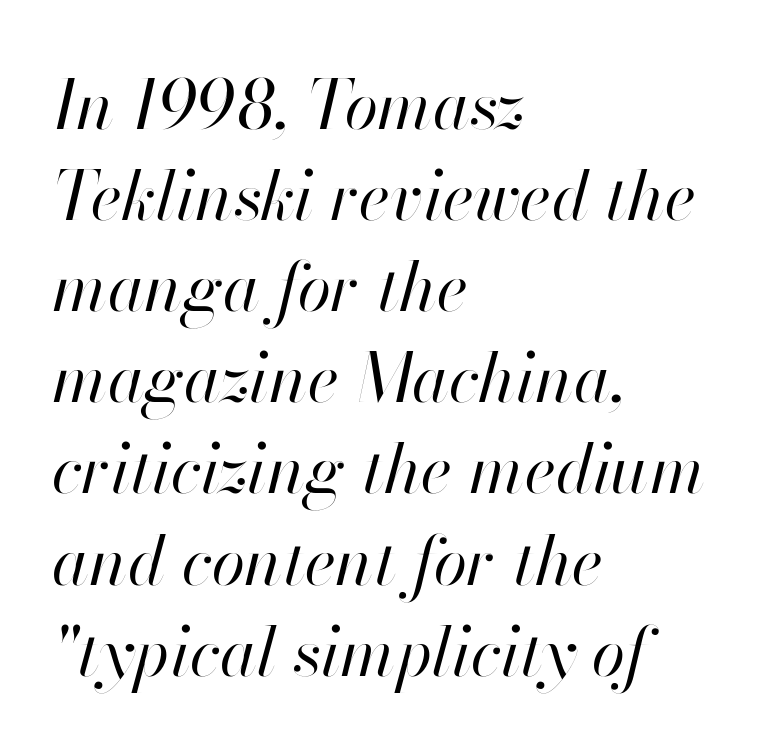
Caption: multi-line text, flush left, ragged right. The designer left line spacing at the default. The face used here is rendered with its standard letterfit. Has an underline been added? It has not. The letters look calm and open, with moderate or lighter stems. Looking at the ascenders, they clearly lean.
